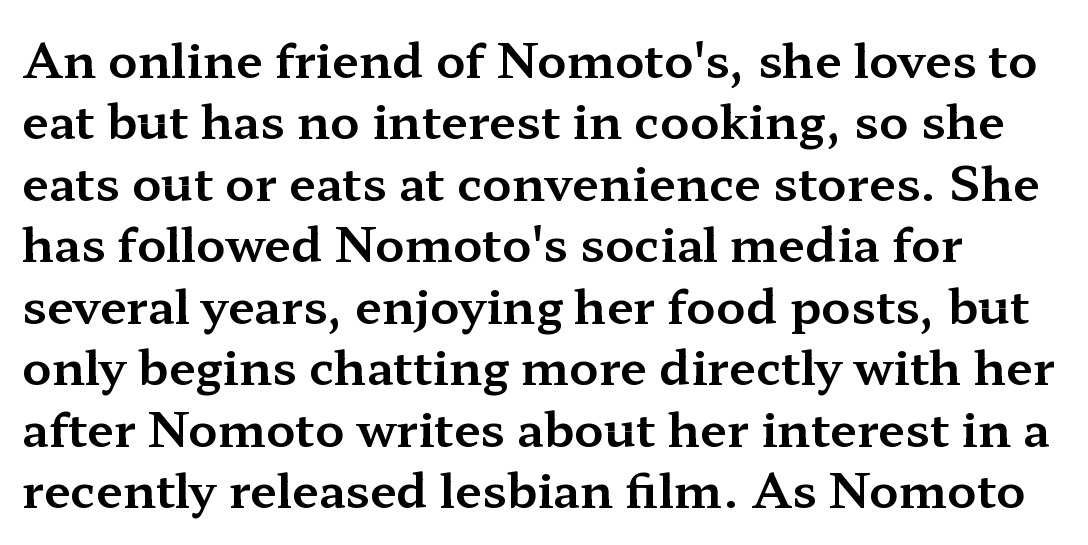
Vertically, the passage feels balanced, rows spaced as you'd expect. The type is set solid horizontally, with unmodified tracking. Clear beneath every line of the passage. The passage shown is typed in a proportional face where columns would drift. This sample uses a serif face.
